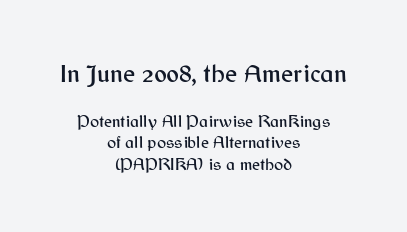
A typesetter would call this leading conventional body-copy spacing. The rendering shrinks the type as you move from the upper chunk to the lower. Short note: letters normally spaced. Compared with a flush-left layout, this one balances lines on the center instead.
